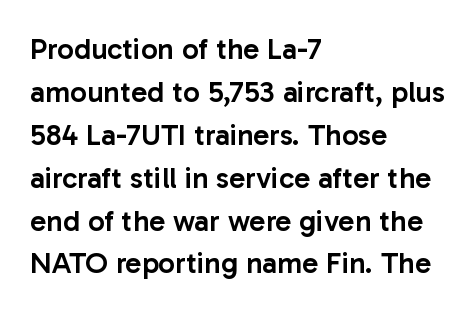
Q: Is the text bold? A: Semi-bold.
Q: Is the text italic (slanted)? A: No, it is upright.
Q: Is the typeface a serif or a sans-serif typeface? A: Sans-serif.
Q: Is the text underlined? A: No.
Q: How is the paragraph aligned? A: Left-aligned.
Q: Is the spacing between letters normal or unusually wide? A: Normal.
Q: Is the spacing between lines tight, normal or loose? A: Normal.
Q: Width (condensed, normal, or wide)? A: Normal.
Q: Stroke contrast? A: Low.
Q: x-height? A: Medium.
Q: Monospaced? A: No.
